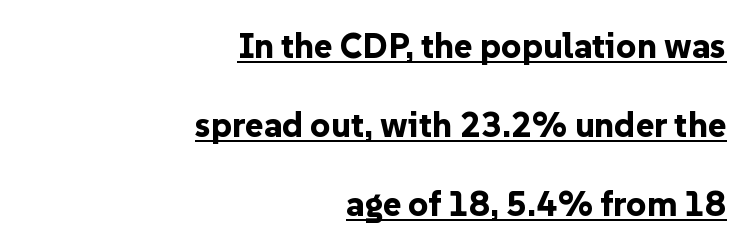
You can tell from the bare stems that sans-serif type was used. Horizontal alignment here is rightward, an uncommon choice for prose. This is heavy type, rendered in bold. Descenders here cross a horizontal rule under the line.
